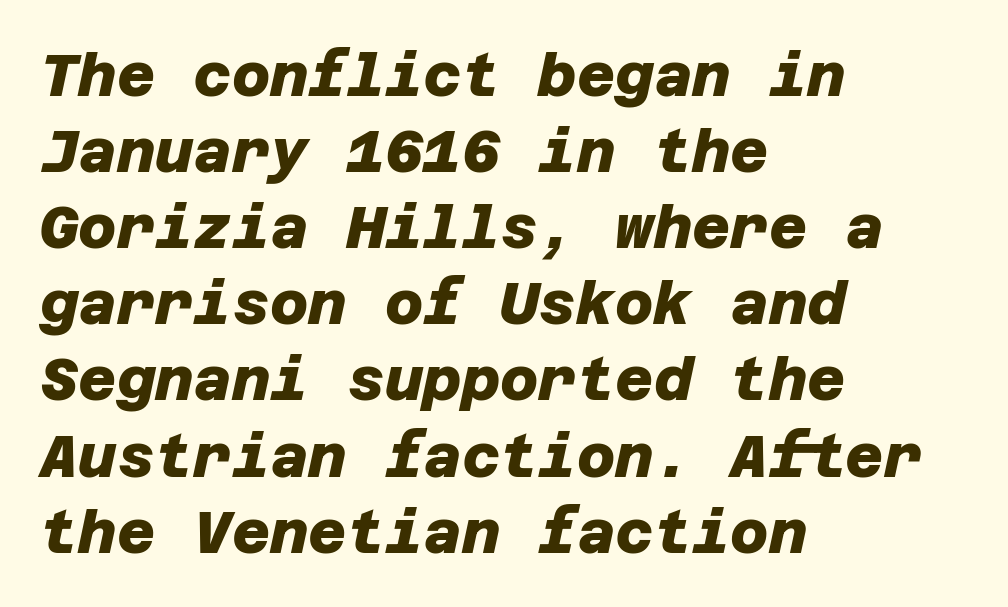
The image shows 59 px heavy sans-serif type; set left-aligned, normal line spacing (1.29x), normal letter spacing, not underlined; low stroke contrast and a large x-height.
